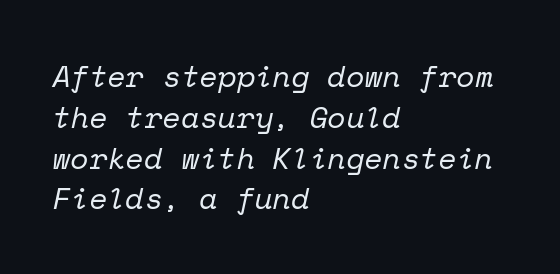
Q: Is the text bold? A: No.
Q: Is the text italic (slanted)? A: Yes, it leans right by about 12 degrees.
Q: Is the typeface a serif or a sans-serif typeface? A: Serif.
Q: Is the text underlined? A: No.
Q: How is the paragraph aligned? A: Left-aligned.
Q: Is the spacing between letters normal or unusually wide? A: Normal.
Q: Is the spacing between lines tight, normal or loose? A: Normal.
Q: Width (condensed, normal, or wide)? A: Normal.
Q: Stroke contrast? A: Low.
Q: x-height? A: Medium.
Q: Monospaced? A: Yes.
